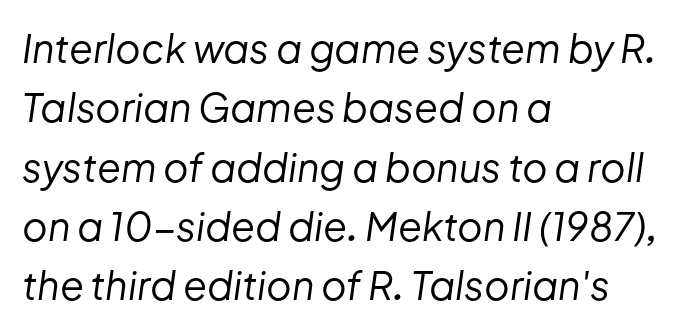
Standard letterfit; no display-style spreading of the glyphs. Evenly set lines give the paragraph a standard silhouette. The rendering uses natural spacing where letterforms have individual widths. These lines are set flush left with a ragged right edge. Italic: yes, the glyphs are oblique. This rendering features lettering with no underline.
